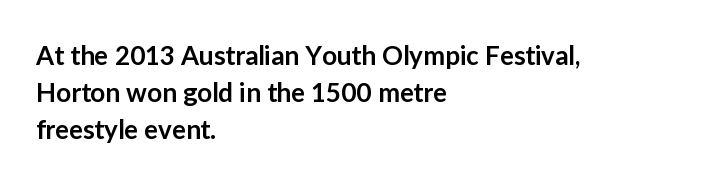
Successive baselines arrive at the customary interval. What weight is shown? A semibold, between regular and bold. The baseline area is clear. Compared with typical body copy, the letter spacing here is the same. When letters stand straight like this, we call the style roman or upright.
